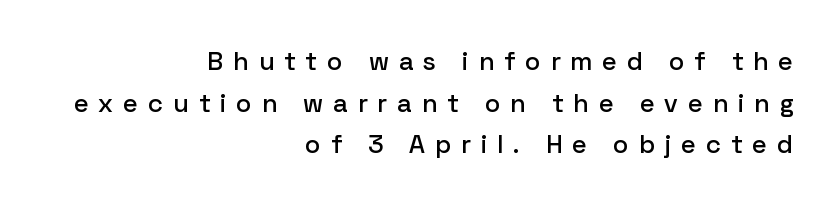
{"italic": "no", "underline": "no", "align": "right", "line_spacing": "normal", "line_spacing_ratio": 1.6, "letter_spacing": "wide", "letter_spacing_em": 0.39, "glyph_px": 26}
